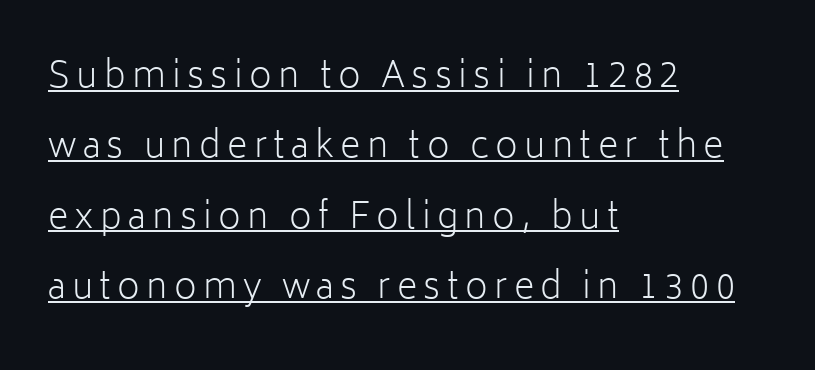
{"serif": "no", "italic": "no", "bold": "no", "weight": "light", "width": "normal", "stroke_contrast": "low", "x_height": "medium", "monospaced": "no", "underline": "yes", "align": "left", "line_spacing": "loose", "line_spacing_ratio": 2.01, "glyph_px": 35}
